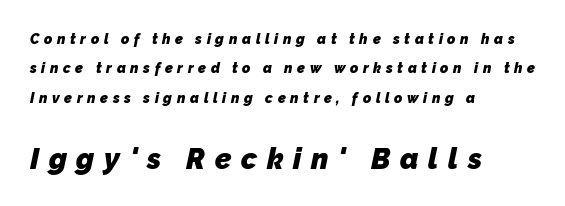
Each new line begins a long way beneath the previous one. Look at the bottom of the vertical strokes: they stop flat, with no serifs. Tracking value appears strongly positive — letters spread wide. The face used here is proportionally spaced, like ordinary book or web type. The face used here appears at its bigger size in the lower chunk. The lines are quadded left.
